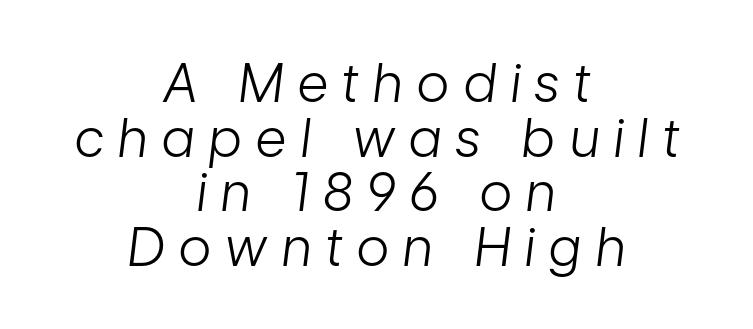
{"italic": "yes", "lean": "right", "slant_degrees": 7, "bold": "no", "weight": "light", "width": "condensed", "stroke_contrast": "low", "x_height": "medium", "monospaced": "no", "underline": "no", "align": "center", "line_spacing": "tight", "line_spacing_ratio": 1.03, "letter_spacing": "wide", "letter_spacing_em": 0.28, "glyph_px": 53}
